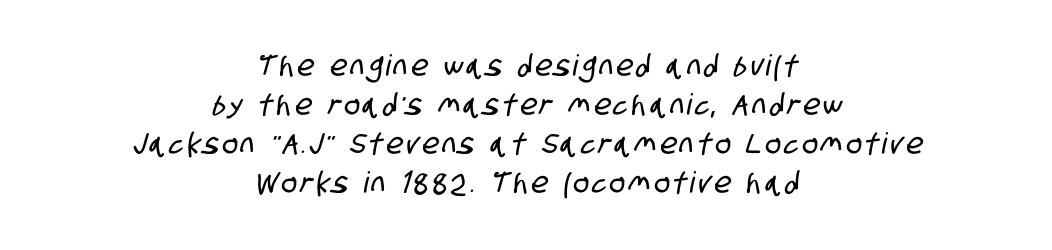
{"serif": "no", "width": "condensed", "stroke_contrast": "low", "x_height": "large", "monospaced": "no", "underline": "no", "align": "center", "line_spacing": "normal", "line_spacing_ratio": 1.35, "glyph_px": 29}
